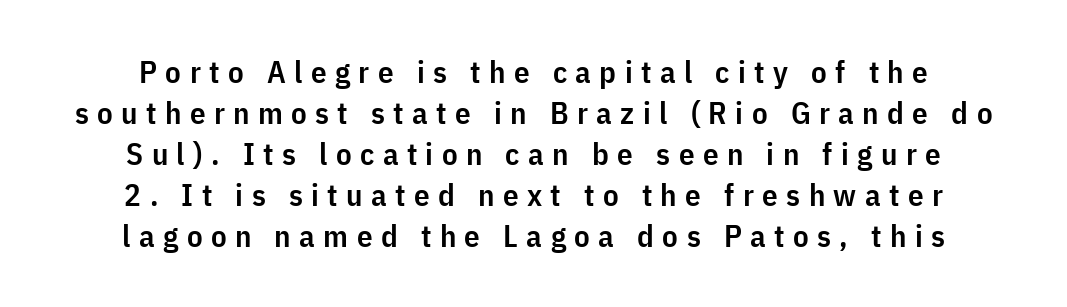
{"serif": "no", "italic": "no", "bold": "semi", "weight": "semibold", "width": "condensed", "stroke_contrast": "low", "x_height": "medium", "monospaced": "no", "underline": "no", "align": "center", "line_spacing": "normal", "line_spacing_ratio": 1.32, "letter_spacing": "wide", "letter_spacing_em": 0.27, "glyph_px": 31}
